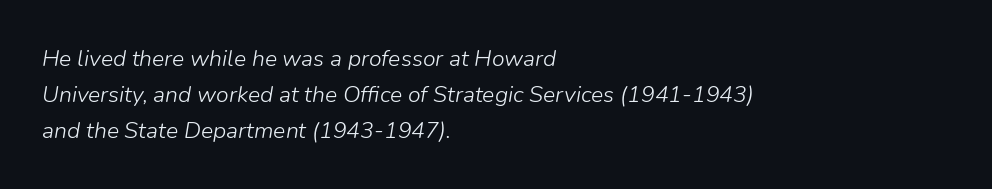
Q: Is the text bold? A: No.
Q: Is the text italic (slanted)? A: Yes, it leans right by about 9 degrees.
Q: Is the text underlined? A: No.
Q: How is the paragraph aligned? A: Left-aligned.
Q: Is the spacing between letters normal or unusually wide? A: Normal.
Q: Is the spacing between lines tight, normal or loose? A: Normal.
